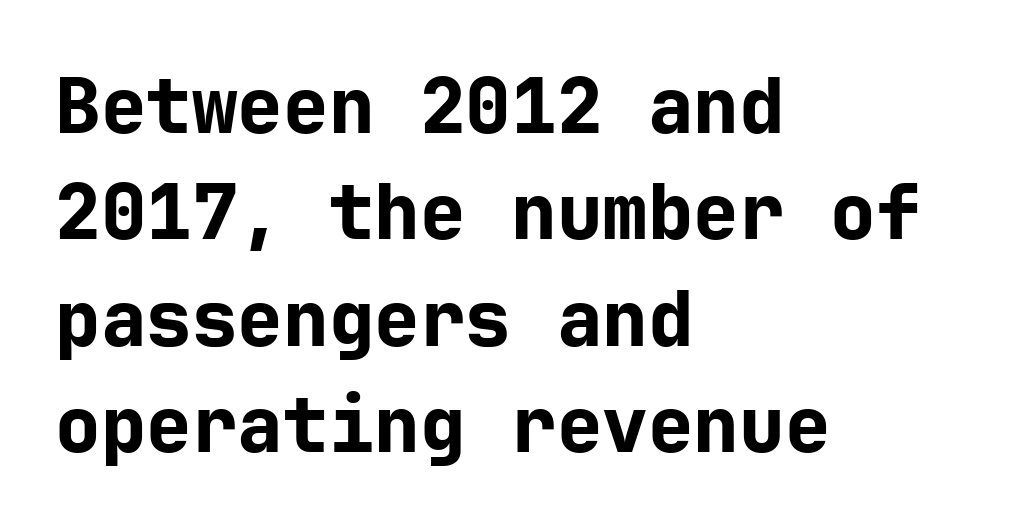
On the weight axis this lands at bold, roughly 700. Reading down the column, the eye jumps a familiar distance to each next line. The space directly below the letters is spotless. You could call the tracking neutral — neither tight nor loose.
